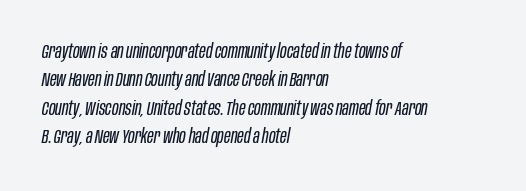
Q: Is the text bold? A: No.
Q: Is the text italic (slanted)? A: Yes, it leans right by about 10 degrees.
Q: Is the text underlined? A: No.
Q: How is the paragraph aligned? A: Left-aligned.
Q: Is the spacing between letters normal or unusually wide? A: Normal.
Q: Is the spacing between lines tight, normal or loose? A: Normal.
